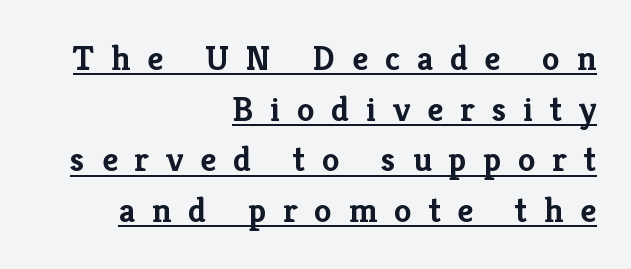
Each letter keeps its own natural width here, so spacing adapts to shape. You can tell from the footed stems that serif type was used. Line ends are locked; line starts wander. Quick note: interline space is typical. Unlike italic type, these characters show no tilt at all. The rendering inserts visible extra space after every character.
